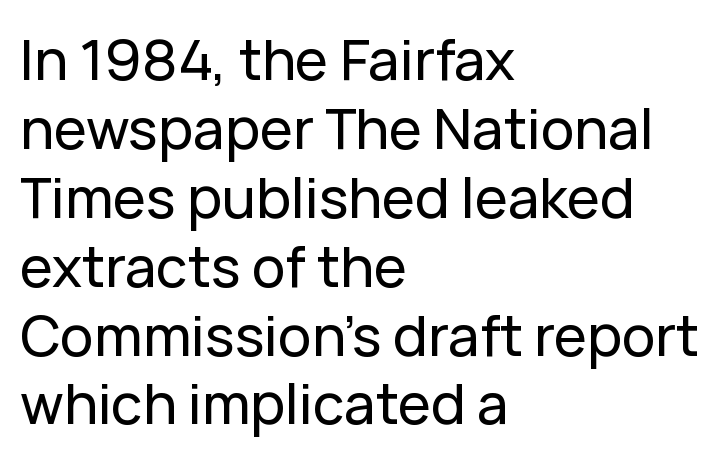
Posture: upright roman. The paragraph has a hard left edge and a soft right edge. Is this a sans? Yes — the strokes have no serifs. Note the varied advance widths — an 'i' is clearly narrower than an 'm'. Check the space under the baseline: it is left empty.
